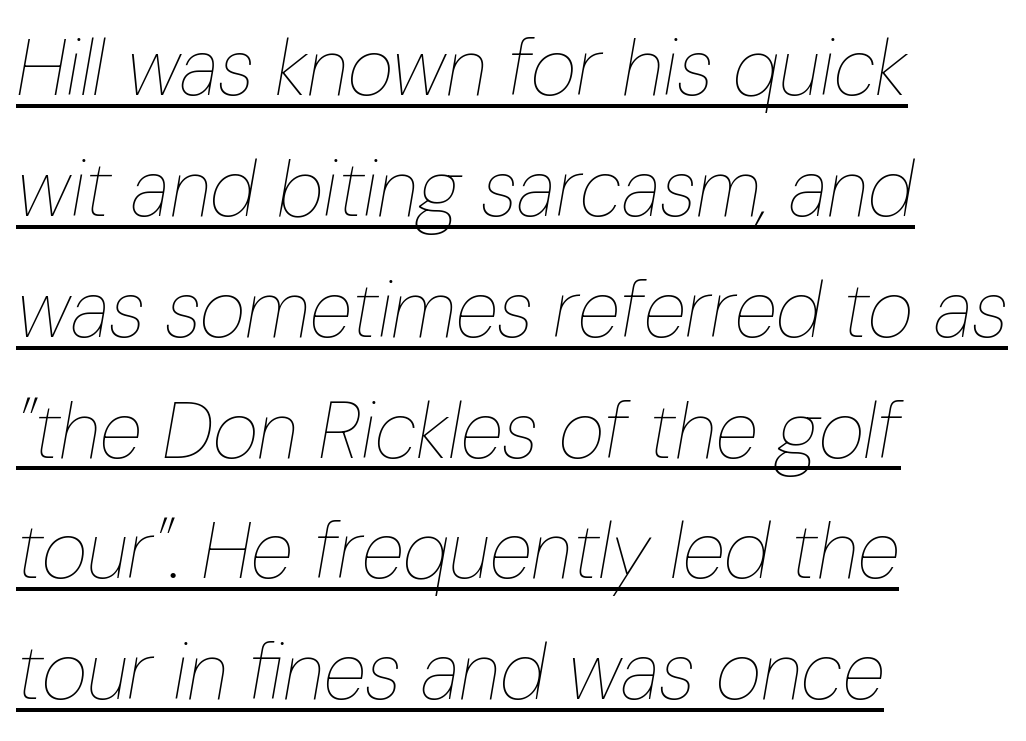
The image shows 79 px thin, condensed type, italic (leaning right); set left-aligned, normal line spacing (1.53x), normal letter spacing, underlined; low stroke contrast and a medium x-height.
